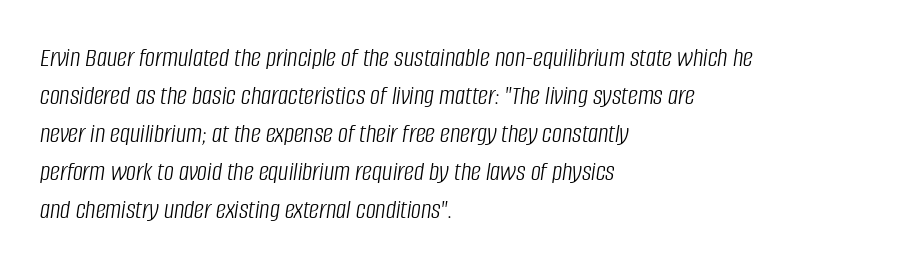
Q: Is the text bold? A: No.
Q: Is the text italic (slanted)? A: Yes, it leans right by about 8 degrees.
Q: Is the text underlined? A: No.
Q: How is the paragraph aligned? A: Left-aligned.
Q: Is the spacing between letters normal or unusually wide? A: Normal.
Q: Is the spacing between lines tight, normal or loose? A: Normal.
Q: Width (condensed, normal, or wide)? A: Condensed.
Q: Stroke contrast? A: Low.
Q: x-height? A: Large.
Q: Monospaced? A: No.
